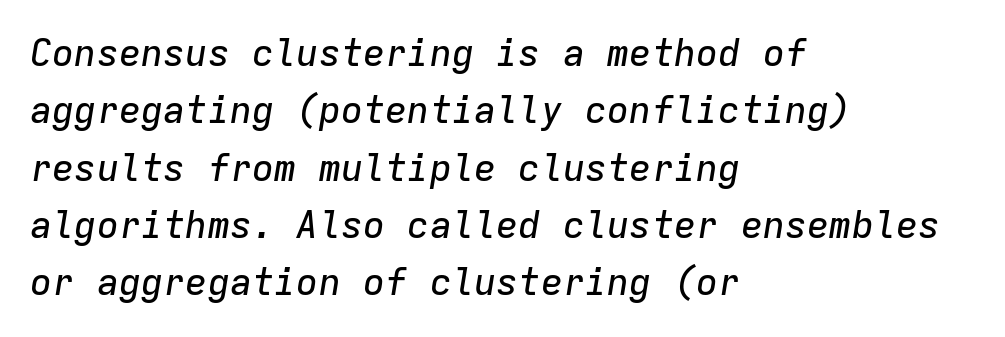
Q: Is the text italic (slanted)? A: Yes, it leans right by about 9 degrees.
Q: Is the text underlined? A: No.
Q: How is the paragraph aligned? A: Left-aligned.
Q: Is the spacing between letters normal or unusually wide? A: Normal.
Q: Is the spacing between lines tight, normal or loose? A: Normal.
Q: Width (condensed, normal, or wide)? A: Normal.
Q: Stroke contrast? A: Low.
Q: x-height? A: Medium.
Q: Monospaced? A: Yes.
